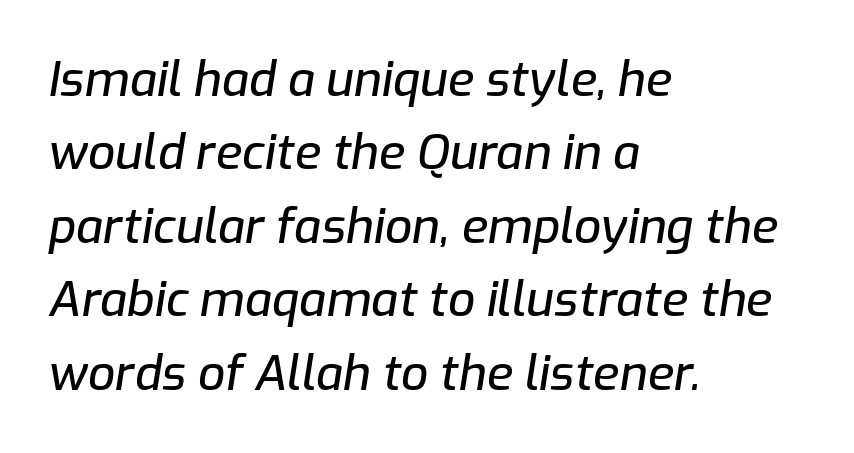
The image shows 48 px text type, italic (leaning right); set left-aligned, normal line spacing (1.53x), normal letter spacing, not underlined; low stroke contrast and a medium x-height.
